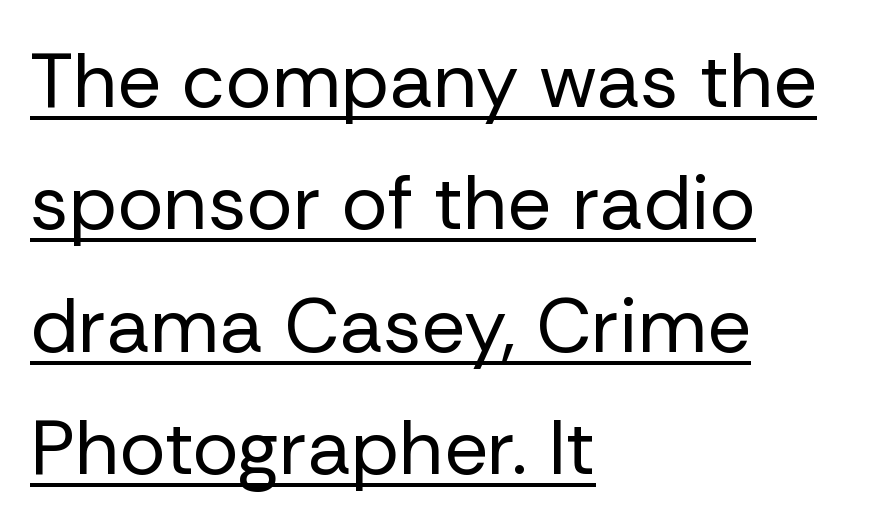
Q: Is the text bold? A: No.
Q: Is the text italic (slanted)? A: No, it is upright.
Q: Is the typeface a serif or a sans-serif typeface? A: Sans-serif.
Q: Is the text underlined? A: Yes.
Q: How is the paragraph aligned? A: Left-aligned.
Q: Is the spacing between letters normal or unusually wide? A: Normal.
Q: Is the spacing between lines tight, normal or loose? A: Normal.
Q: Width (condensed, normal, or wide)? A: Normal.
Q: Stroke contrast? A: Low.
Q: x-height? A: Medium.
Q: Monospaced? A: No.
